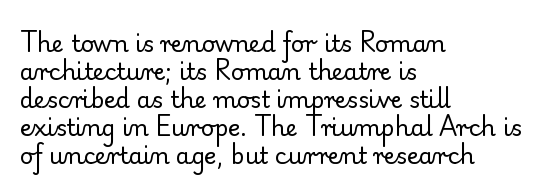
The image shows 23 px text type, upright; set left-aligned, line spacing 1.22x, normal letter spacing, not underlined.
